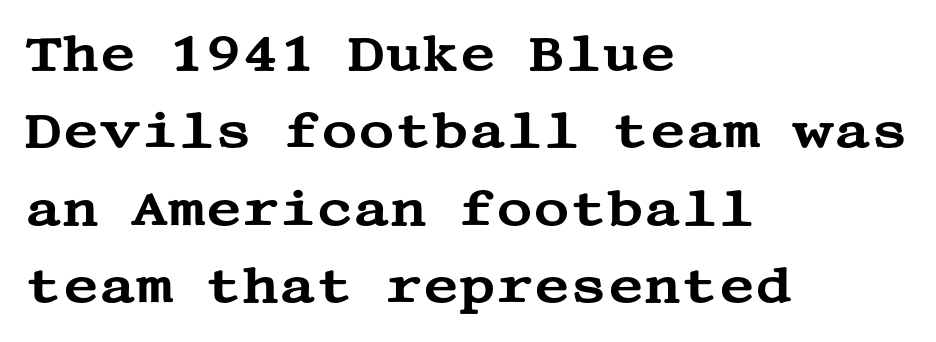
Regarding leading, the lines here are spaced in the standard way. Leftover space on each line is placed entirely after the last word. The letters stand straight up with perfectly vertical stems. The area under the type is left untouched. Glyph-to-glyph distance matches everyday printed text.
